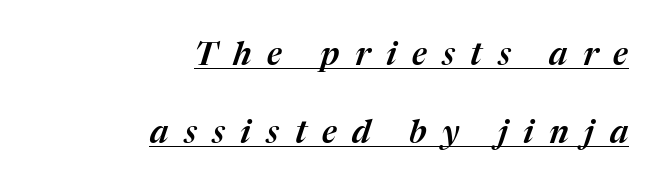
The image shows 32 px text type, italic (leaning right); set right-aligned, loose line spacing (2.43x), unusually wide letter spacing (+0.49 em), underlined; medium stroke contrast and a medium x-height.
